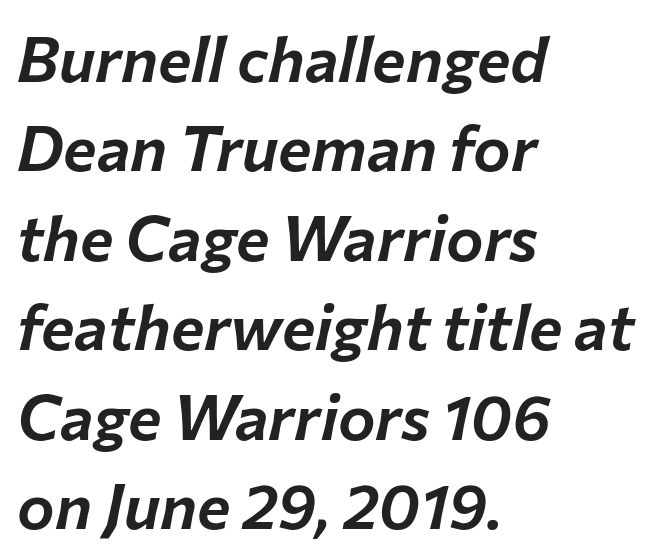
Q: Is the text italic (slanted)? A: Yes, it leans right by about 12 degrees.
Q: Is the text underlined? A: No.
Q: How is the paragraph aligned? A: Left-aligned.
Q: Is the spacing between letters normal or unusually wide? A: Normal.
Q: Is the spacing between lines tight, normal or loose? A: Normal.
Q: Width (condensed, normal, or wide)? A: Normal.
Q: Stroke contrast? A: Low.
Q: x-height? A: Medium.
Q: Monospaced? A: No.
